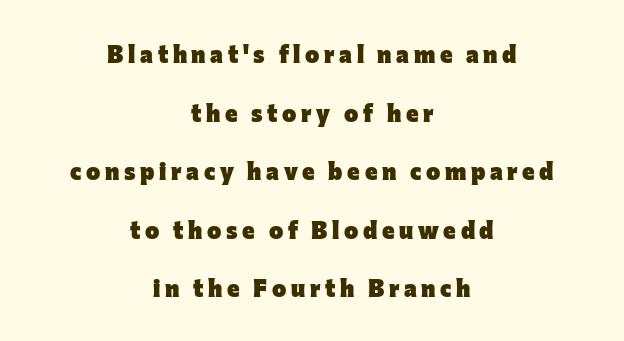
The image shows 24 px bold type, upright; set centered, loose line spacing (2.44x), not underlined.
